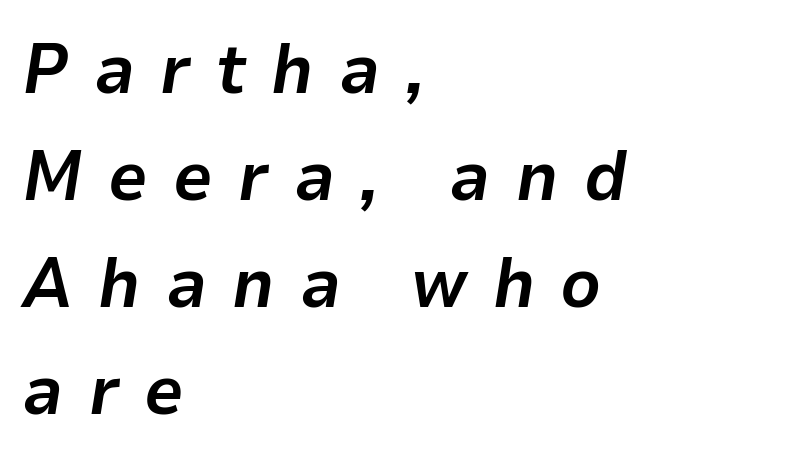
The image shows 70 px bold type, italic (leaning right); set left-aligned, normal line spacing (1.53x), unusually wide letter spacing (+0.36 em), not underlined; low stroke contrast and a medium x-height.
